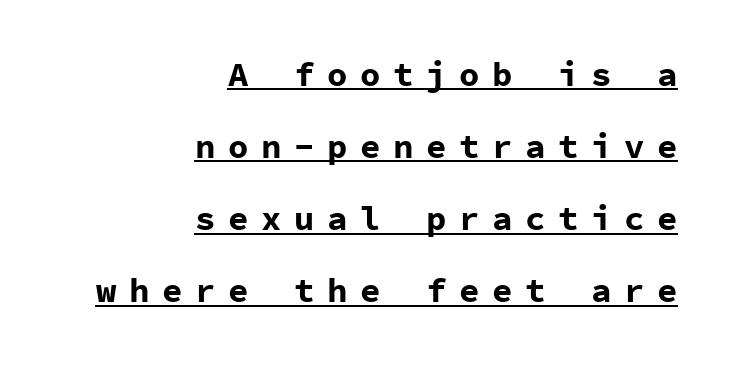
{"serif": "no", "italic": "no", "bold": "yes", "weight": "bold", "width": "normal", "stroke_contrast": "low", "x_height": "medium", "monospaced": "yes", "underline": "yes", "align": "right", "line_spacing": "loose", "line_spacing_ratio": 2.12, "letter_spacing": "wide", "letter_spacing_em": 0.37, "glyph_px": 34}
